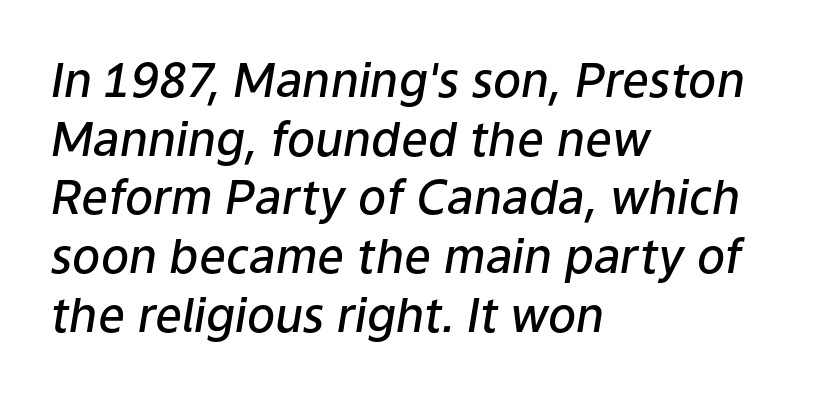
{"italic": "yes", "lean": "right", "slant_degrees": 9, "bold": "semi", "weight": "semibold", "width": "normal", "stroke_contrast": "low", "x_height": "medium", "monospaced": "no", "underline": "no", "align": "left", "line_spacing": "normal", "line_spacing_ratio": 1.25, "letter_spacing": "normal", "letter_spacing_em": 0.0, "glyph_px": 47}
